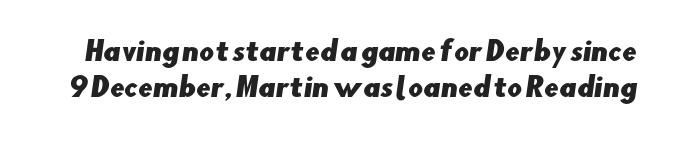
The image shows 26 px text type; set normal line spacing (1.37x), normal letter spacing, not underlined.
